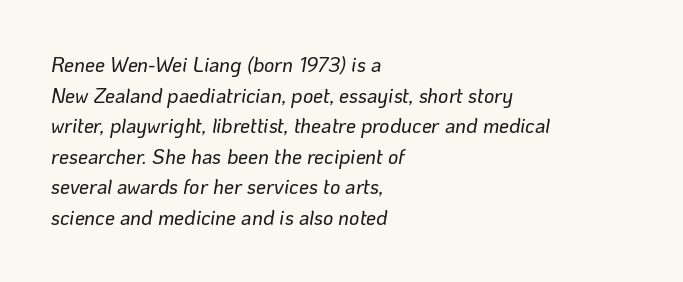
The image shows 20 px text type, italic (leaning right); set left-aligned, normal line spacing (1.53x), normal letter spacing, not underlined.
